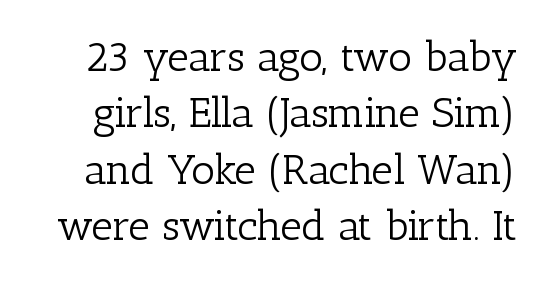
Q: Is the text bold? A: No.
Q: Is the text italic (slanted)? A: No, it is upright.
Q: Is the typeface a serif or a sans-serif typeface? A: Serif.
Q: Is the text underlined? A: No.
Q: Is the spacing between letters normal or unusually wide? A: Normal.
Q: Is the spacing between lines tight, normal or loose? A: Normal.
Q: Width (condensed, normal, or wide)? A: Normal.
Q: Stroke contrast? A: Low.
Q: x-height? A: Medium.
Q: Monospaced? A: No.
